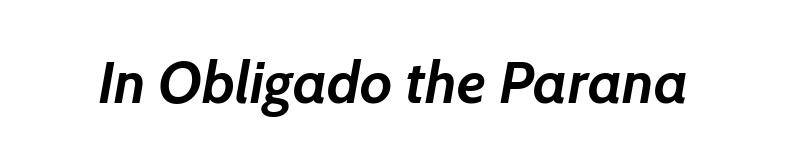
{"italic": "yes", "lean": "right", "slant_degrees": 7, "bold": "yes", "weight": "semibold", "width": "normal", "stroke_contrast": "low", "x_height": "medium", "monospaced": "no", "underline": "no", "letter_spacing": "normal", "letter_spacing_em": 0.0, "glyph_px": 59}
